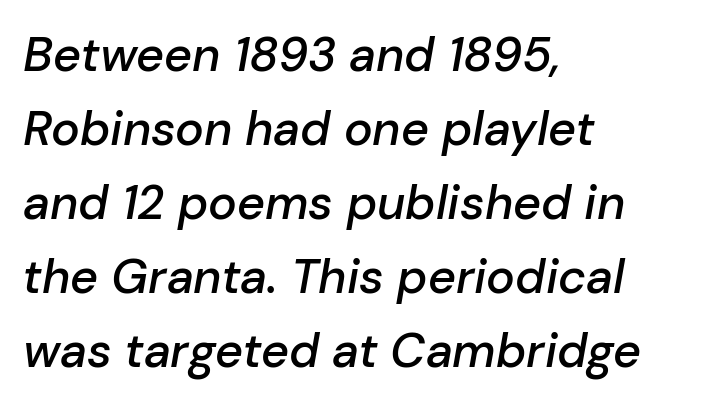
The space between consecutive lines is moderate. I'd describe the lettering as semibold — firm but not a full bold. Nobody touched the tracking dial on this one. Left-aligned paragraph, ragged on the right.
